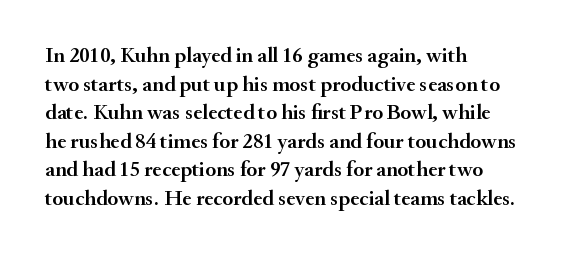
{"italic": "no", "underline": "no", "align": "left", "line_spacing": "normal", "line_spacing_ratio": 1.3, "letter_spacing": "normal", "letter_spacing_em": 0.0, "glyph_px": 22}
